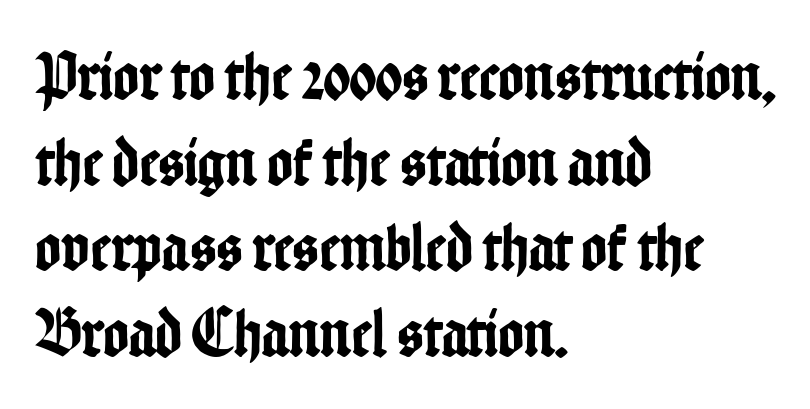
{"serif": "no", "italic": "no", "width": "condensed", "stroke_contrast": "low", "x_height": "medium", "monospaced": "no", "underline": "no", "align": "left", "line_spacing_ratio": 1.24, "letter_spacing": "normal", "letter_spacing_em": 0.0, "glyph_px": 69}
